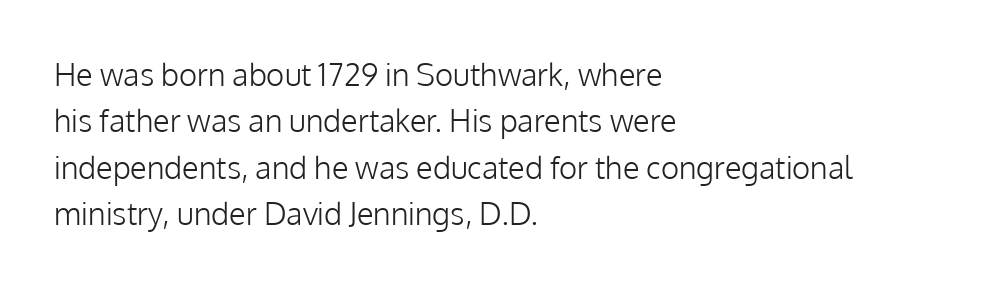
Honestly, the row spacing looks completely unremarkable. Just letters on the line, the space beneath them empty. These lines are composed in type without serifs. Every character sits straight up, as roman type does. Layout note: lines flush left. On a weight scale, this lands at 450 or below.
